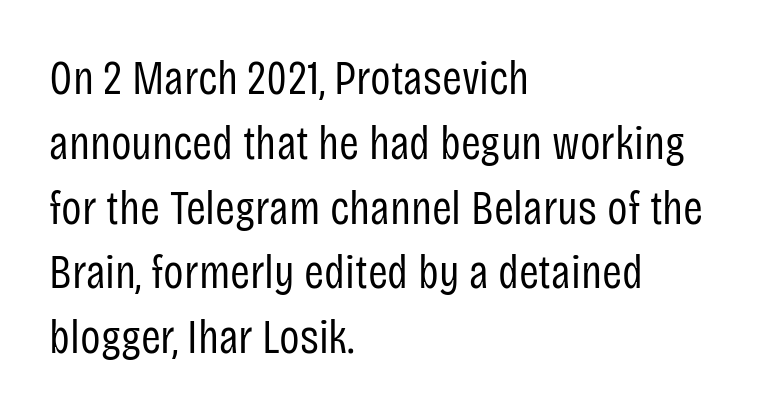
The face used here is rendered with its standard letterfit. These lines are set flush left with a ragged right edge. The glyphs are unaccompanied by any horizontal stroke below them. The rendering uses a moderate line-height, typical for paragraphs. This is the regular roman posture of the typeface. The passage shown is typed in a proportional face where columns would drift.
